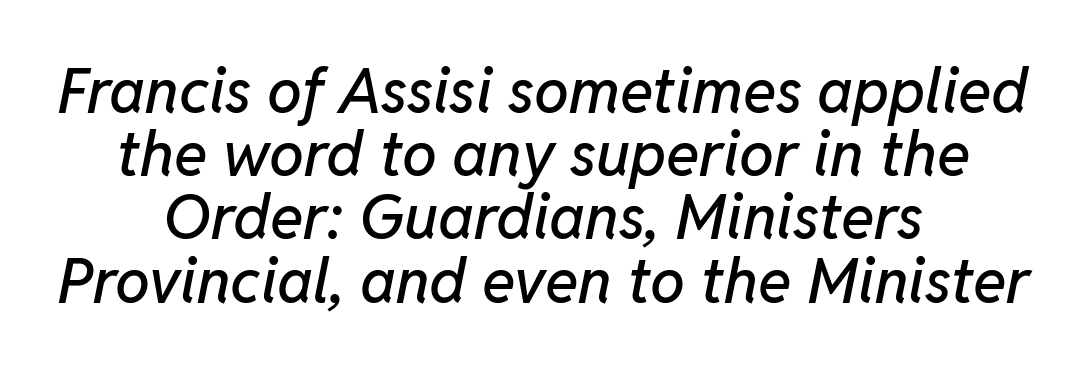
{"italic": "yes", "lean": "right", "slant_degrees": 11, "width": "normal", "stroke_contrast": "low", "x_height": "medium", "monospaced": "no", "underline": "no", "align": "center", "line_spacing": "tight", "line_spacing_ratio": 1.02, "letter_spacing": "normal", "letter_spacing_em": 0.0, "glyph_px": 62}
